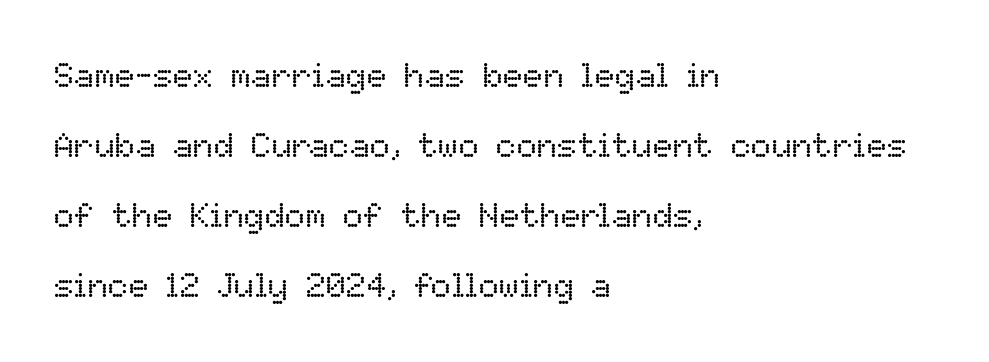
The image shows 34 px regular-weight type, upright; set left-aligned, loose line spacing (2.06x), normal letter spacing, not underlined; low stroke contrast and a medium x-height.
